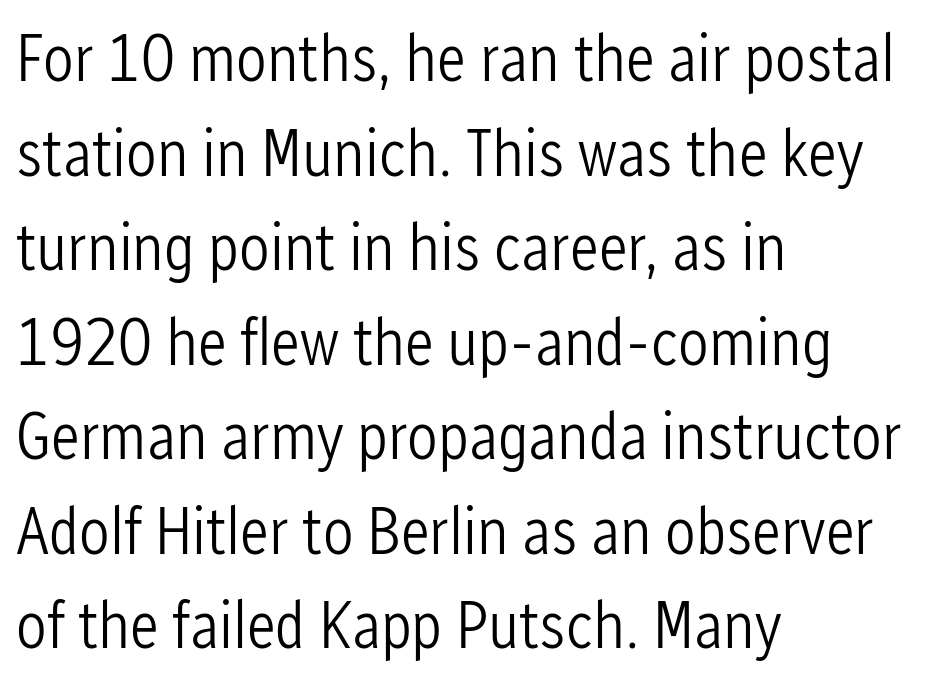
Q: Is the text bold? A: No.
Q: Is the text italic (slanted)? A: No, it is upright.
Q: Is the typeface a serif or a sans-serif typeface? A: Sans-serif.
Q: Is the text underlined? A: No.
Q: How is the paragraph aligned? A: Left-aligned.
Q: Is the spacing between letters normal or unusually wide? A: Normal.
Q: Is the spacing between lines tight, normal or loose? A: Normal.
Q: Width (condensed, normal, or wide)? A: Condensed.
Q: Stroke contrast? A: Low.
Q: x-height? A: Medium.
Q: Monospaced? A: No.
